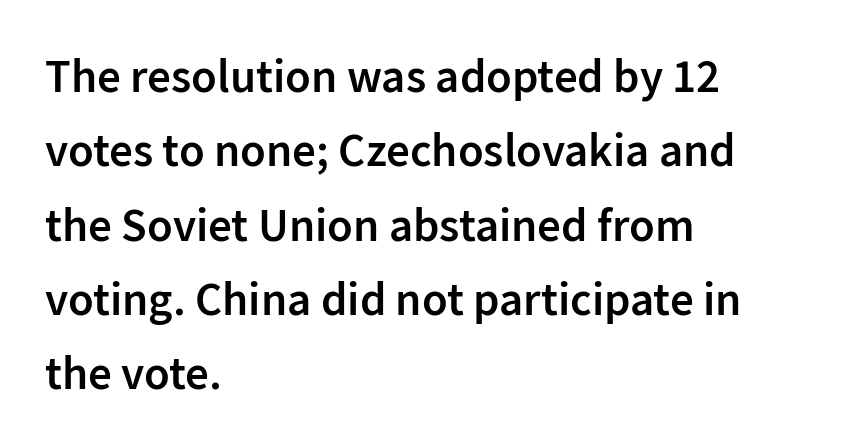
Q: Is the text bold? A: Semi-bold.
Q: Is the text italic (slanted)? A: No, it is upright.
Q: Is the typeface a serif or a sans-serif typeface? A: Sans-serif.
Q: Is the text underlined? A: No.
Q: How is the paragraph aligned? A: Left-aligned.
Q: Is the spacing between letters normal or unusually wide? A: Normal.
Q: Is the spacing between lines tight, normal or loose? A: Normal.
Q: Width (condensed, normal, or wide)? A: Normal.
Q: Stroke contrast? A: Low.
Q: x-height? A: Medium.
Q: Monospaced? A: No.
